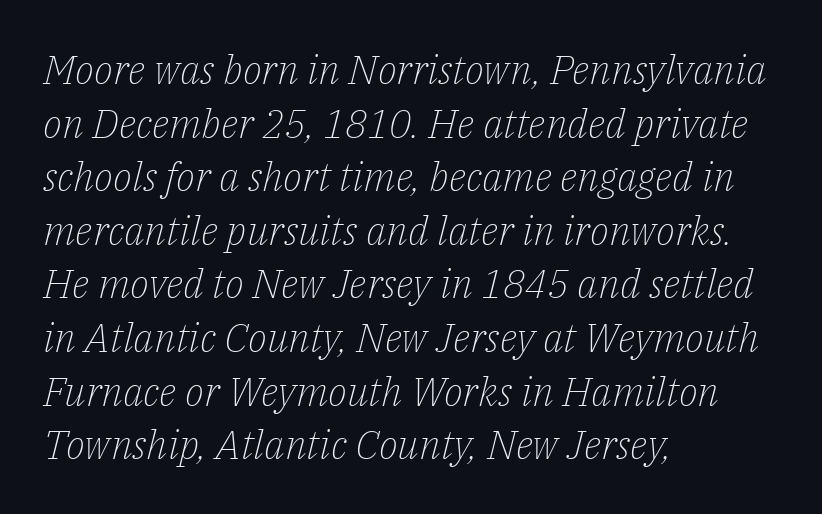
Q: Is the text bold? A: No.
Q: Is the text italic (slanted)? A: Yes, it leans right by about 14 degrees.
Q: Is the typeface a serif or a sans-serif typeface? A: Serif.
Q: Is the text underlined? A: No.
Q: How is the paragraph aligned? A: Left-aligned.
Q: Is the spacing between letters normal or unusually wide? A: Normal.
Q: Is the spacing between lines tight, normal or loose? A: Normal.
Q: Width (condensed, normal, or wide)? A: Normal.
Q: Stroke contrast? A: Low.
Q: x-height? A: Medium.
Q: Monospaced? A: No.
